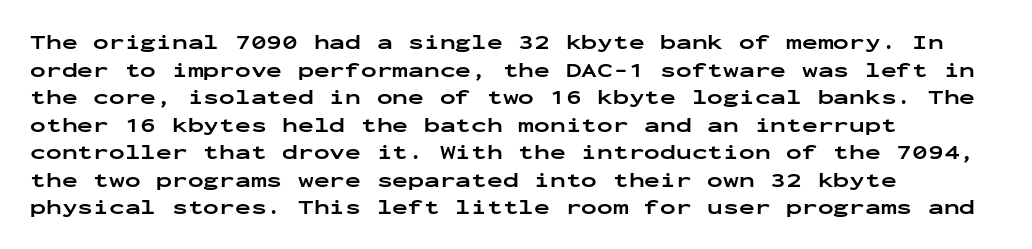
Q: Is the text bold? A: Yes.
Q: Is the text italic (slanted)? A: No, it is upright.
Q: Is the text underlined? A: No.
Q: How is the paragraph aligned? A: Left-aligned.
Q: Is the spacing between letters normal or unusually wide? A: Normal.
Q: Is the spacing between lines tight, normal or loose? A: Normal.
